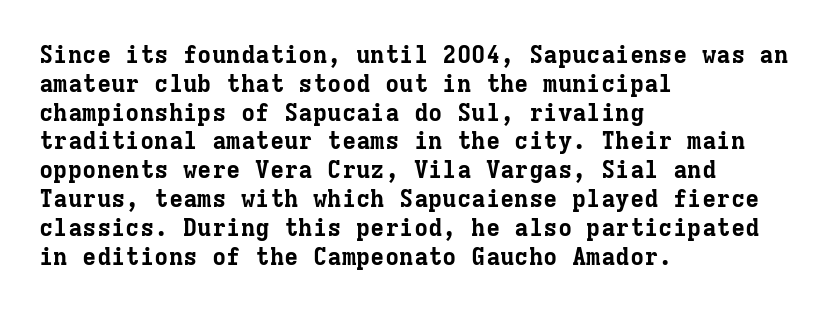
A classic flush-left, rag-right setting is used for this passage. Plenty of ink on the page — the face is bold. A typesetter would mark this as roman, not italic. In terms of letterspacing, this is plain default setting. The zone under the glyphs is completely vacant.
